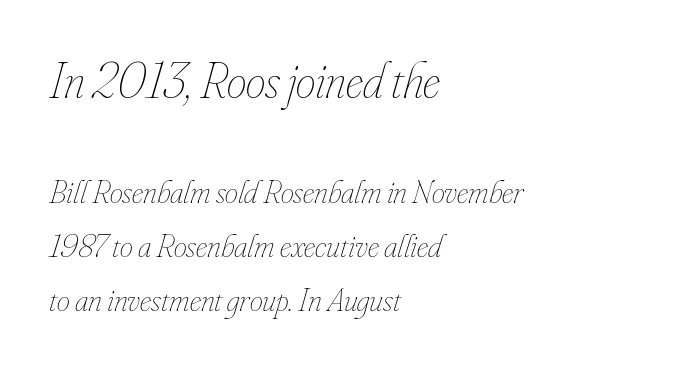
The image shows 50 px thin, condensed type, italic (leaning right); set left-aligned, normal line spacing (1.63x), normal letter spacing, not underlined; the first (top) block is 1.52x larger; low stroke contrast and a small x-height.
